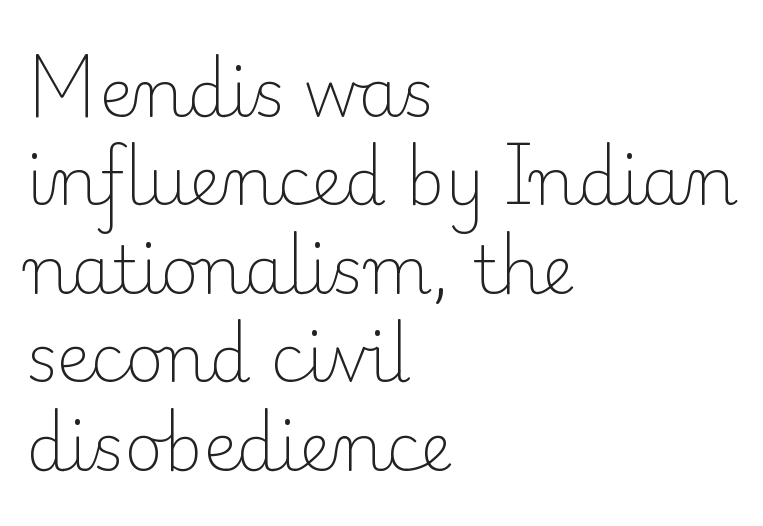
{"serif": "yes", "italic": "no", "bold": "no", "weight": "light", "width": "normal", "stroke_contrast": "low", "x_height": "small", "monospaced": "no", "underline": "no", "align": "left", "line_spacing": "normal", "line_spacing_ratio": 1.34, "letter_spacing": "normal", "letter_spacing_em": 0.0, "glyph_px": 66}
